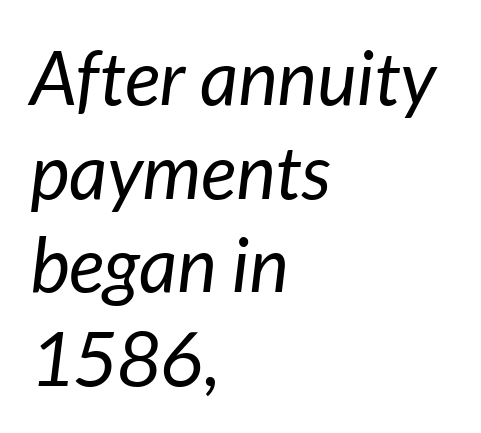
Q: Is the text bold? A: No.
Q: Is the text italic (slanted)? A: Yes, it leans right by about 7 degrees.
Q: Is the text underlined? A: No.
Q: How is the paragraph aligned? A: Left-aligned.
Q: Is the spacing between letters normal or unusually wide? A: Normal.
Q: Is the spacing between lines tight, normal or loose? A: Normal.
Q: Width (condensed, normal, or wide)? A: Normal.
Q: Stroke contrast? A: Low.
Q: x-height? A: Medium.
Q: Monospaced? A: No.
